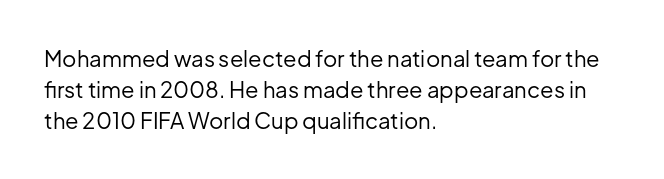
Q: Is the text bold? A: No.
Q: Is the text italic (slanted)? A: No, it is upright.
Q: Is the text underlined? A: No.
Q: How is the paragraph aligned? A: Left-aligned.
Q: Is the spacing between letters normal or unusually wide? A: Normal.
Q: Is the spacing between lines tight, normal or loose? A: Normal.
